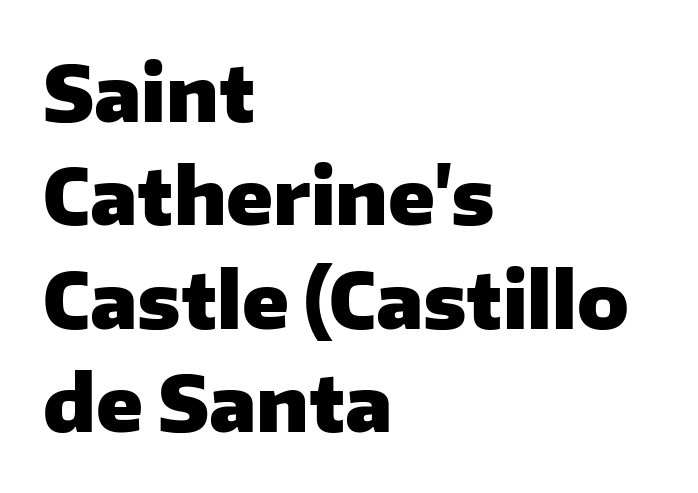
Q: Is the text bold? A: Yes.
Q: Is the text italic (slanted)? A: No, it is upright.
Q: Is the typeface a serif or a sans-serif typeface? A: Sans-serif.
Q: Is the text underlined? A: No.
Q: How is the paragraph aligned? A: Left-aligned.
Q: Is the spacing between letters normal or unusually wide? A: Normal.
Q: Is the spacing between lines tight, normal or loose? A: Normal.
Q: Width (condensed, normal, or wide)? A: Normal.
Q: Stroke contrast? A: Low.
Q: x-height? A: Medium.
Q: Monospaced? A: No.
